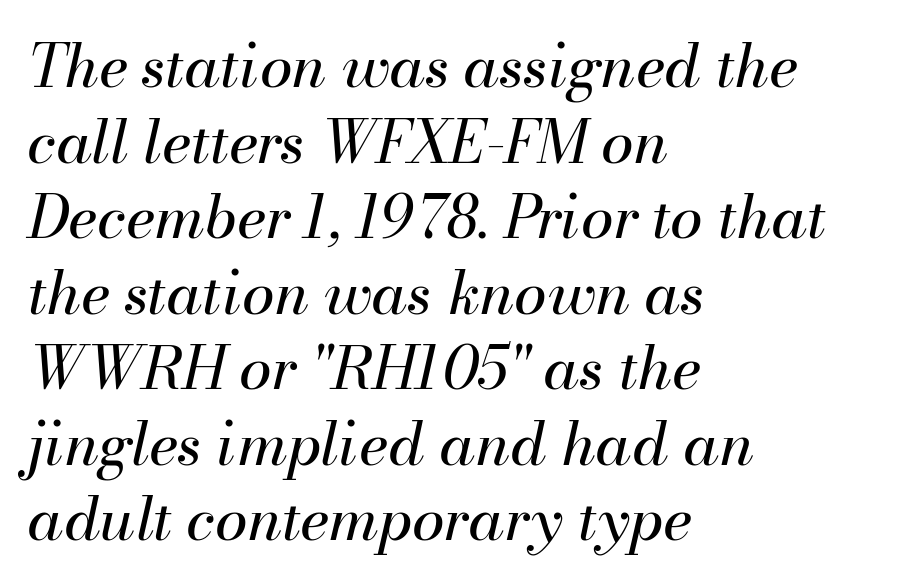
Q: Is the text bold? A: No.
Q: Is the text italic (slanted)? A: Yes, it leans right by about 13 degrees.
Q: Is the text underlined? A: No.
Q: How is the paragraph aligned? A: Left-aligned.
Q: Is the spacing between letters normal or unusually wide? A: Normal.
Q: Is the spacing between lines tight, normal or loose? A: Normal.
Q: Width (condensed, normal, or wide)? A: Normal.
Q: Stroke contrast? A: Medium.
Q: x-height? A: Small.
Q: Monospaced? A: No.
